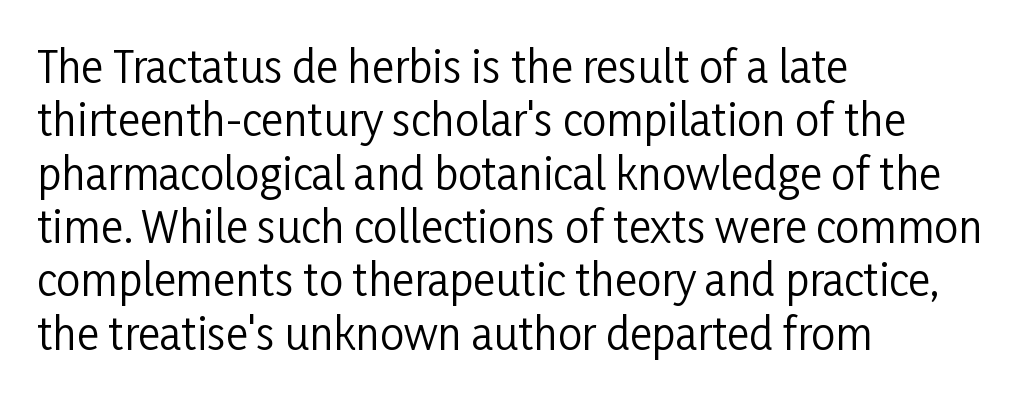
{"serif": "no", "italic": "no", "bold": "no", "weight": "regular", "width": "condensed", "stroke_contrast": "low", "x_height": "medium", "monospaced": "no", "underline": "no", "align": "left", "line_spacing_ratio": 1.24, "letter_spacing": "normal", "letter_spacing_em": 0.0, "glyph_px": 43}
